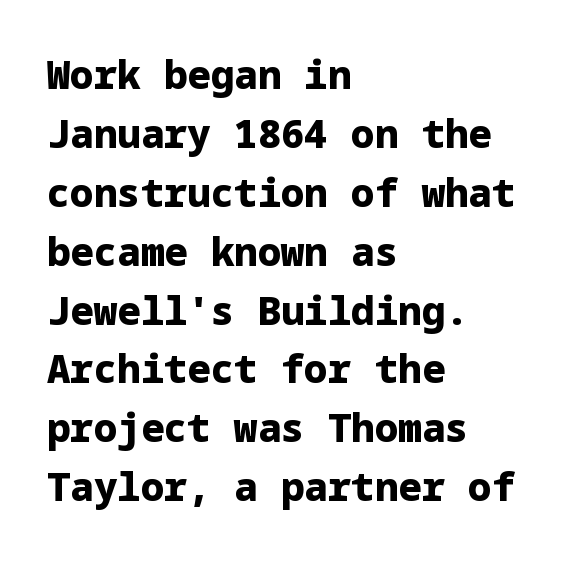
Clear beneath every line of the passage. Unlike a traditional serif, this face leaves its strokes unadorned. Tracking value appears to be zero — textbook default spacing. The specimen reads as upright at a glance.
